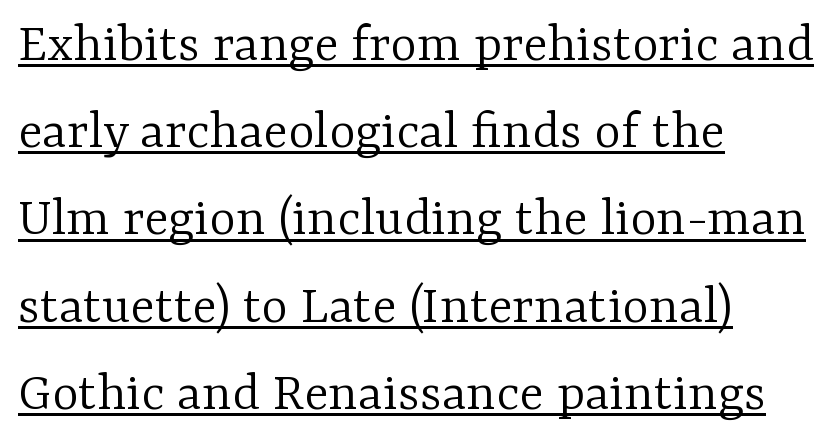
Q: Is the text bold? A: No.
Q: Is the text italic (slanted)? A: No, it is upright.
Q: Is the typeface a serif or a sans-serif typeface? A: Serif.
Q: Is the text underlined? A: Yes.
Q: How is the paragraph aligned? A: Left-aligned.
Q: Is the spacing between letters normal or unusually wide? A: Normal.
Q: Is the spacing between lines tight, normal or loose? A: Normal.
Q: Width (condensed, normal, or wide)? A: Normal.
Q: Stroke contrast? A: Low.
Q: x-height? A: Medium.
Q: Monospaced? A: No.
